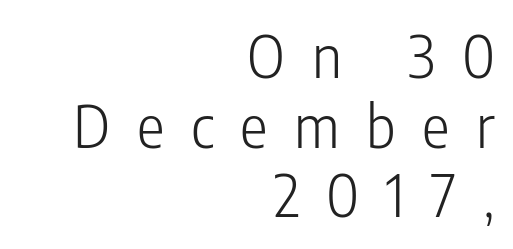
{"serif": "no", "italic": "no", "bold": "no", "weight": "light", "width": "condensed", "stroke_contrast": "low", "x_height": "medium", "monospaced": "no", "underline": "no", "align": "right", "line_spacing_ratio": 1.2, "letter_spacing": "wide", "letter_spacing_em": 0.46, "glyph_px": 58}
